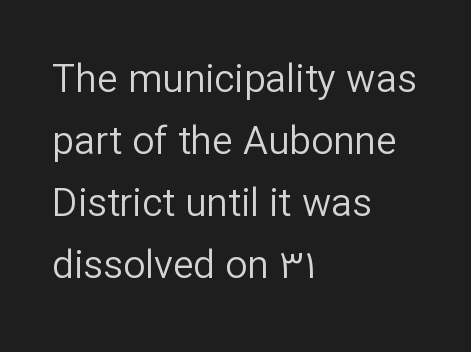
The image shows 39 px regular-weight sans-serif type, upright; set left-aligned, normal line spacing (1.59x), normal letter spacing, not underlined; low stroke contrast and a medium x-height.
